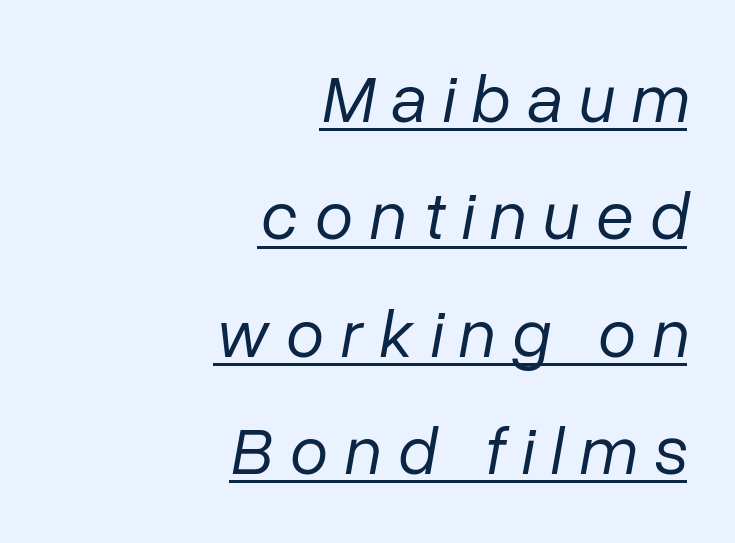
Emphasis-style slanted type is in use. Bold? No — there's no thickening of the strokes. Proportional: the letters do not fall into vertical columns. If you measured baseline to baseline, you'd find a middling distance.
